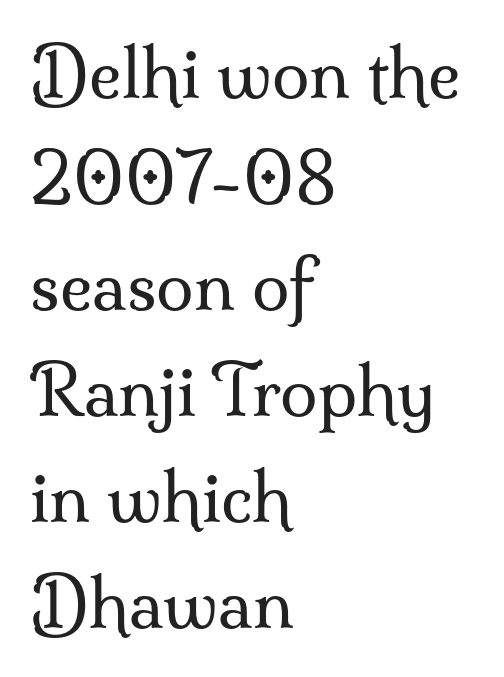
The image shows 68 px regular-weight serif type, upright; set left-aligned, normal line spacing (1.56x), normal letter spacing, not underlined; medium stroke contrast and a small x-height.
